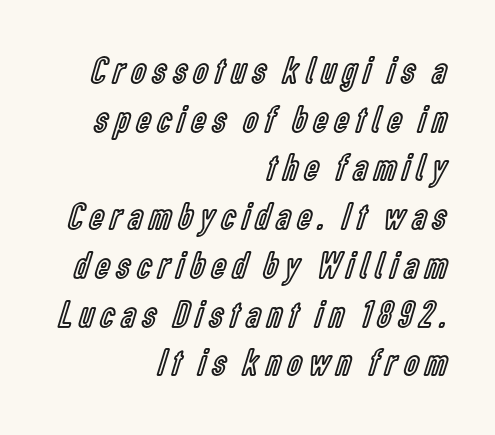
All the whitespace from short lines collects on the left. These lines are rendered in a variable-pitch font. The strip under each line holds only bare page. Whoever set this chose a conventional vertical rhythm.
